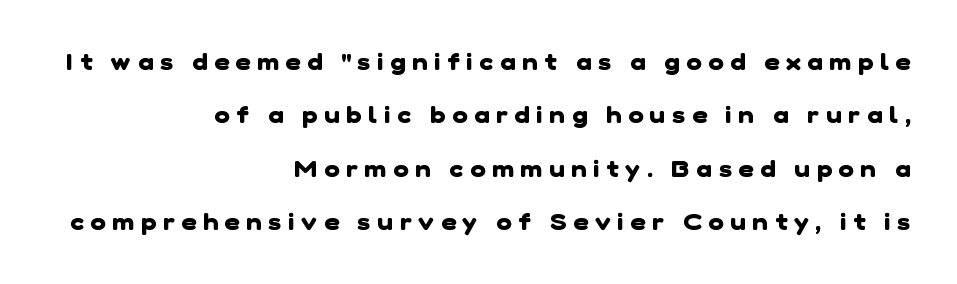
{"bold": "yes", "underline": "no", "align": "right", "line_spacing": "loose", "line_spacing_ratio": 2.32, "letter_spacing": "wide", "letter_spacing_em": 0.3, "glyph_px": 23}
